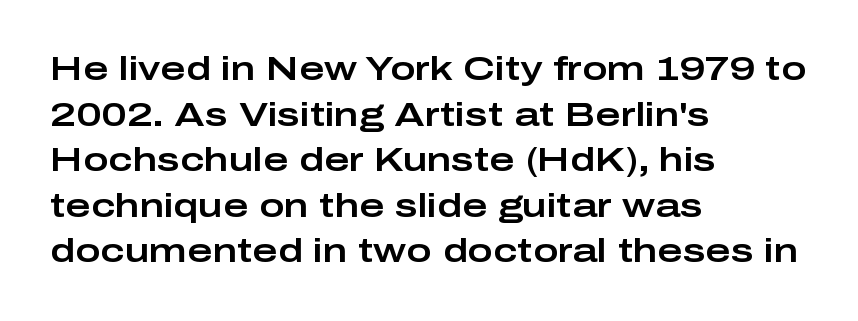
Q: Is the text italic (slanted)? A: No, it is upright.
Q: Is the typeface a serif or a sans-serif typeface? A: Sans-serif.
Q: Is the text underlined? A: No.
Q: How is the paragraph aligned? A: Left-aligned.
Q: Is the spacing between letters normal or unusually wide? A: Normal.
Q: Is the spacing between lines tight, normal or loose? A: Normal.
Q: Width (condensed, normal, or wide)? A: Wide.
Q: Stroke contrast? A: Low.
Q: x-height? A: Medium.
Q: Monospaced? A: No.
